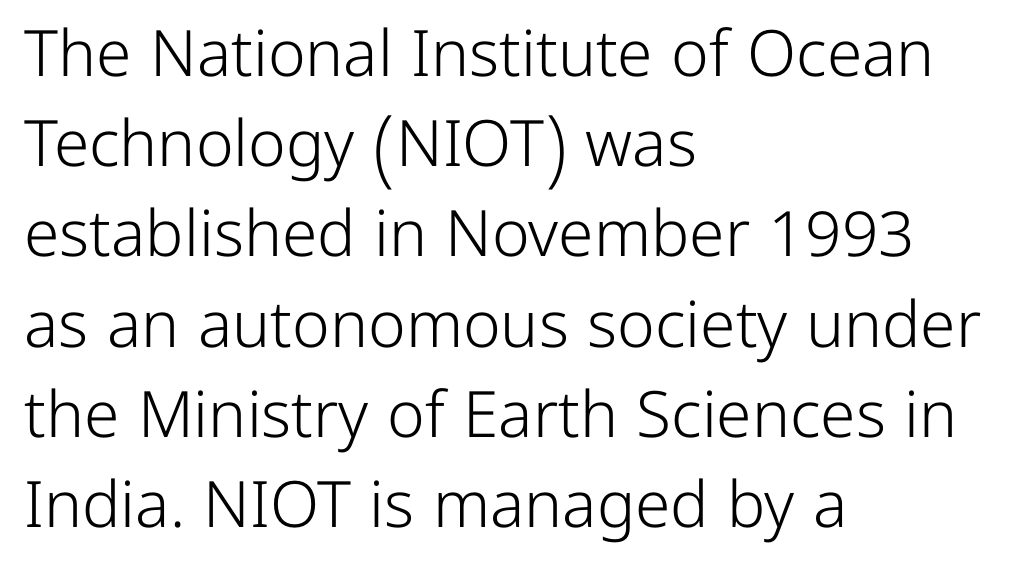
The image shows 64 px light sans-serif type, upright; set left-aligned, normal line spacing (1.41x), normal letter spacing, not underlined; low stroke contrast and a medium x-height.
